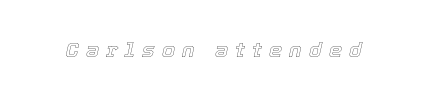
What stands out about the letter spacing? Its width — letters are far apart. Lines of text with bare space underneath. These lines were composed using italics.
